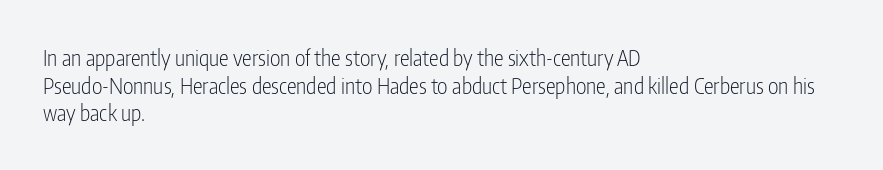
{"italic": "no", "bold": "no", "underline": "no", "align": "left", "line_spacing": "normal", "line_spacing_ratio": 1.26, "letter_spacing": "normal", "letter_spacing_em": 0.0, "glyph_px": 22}
